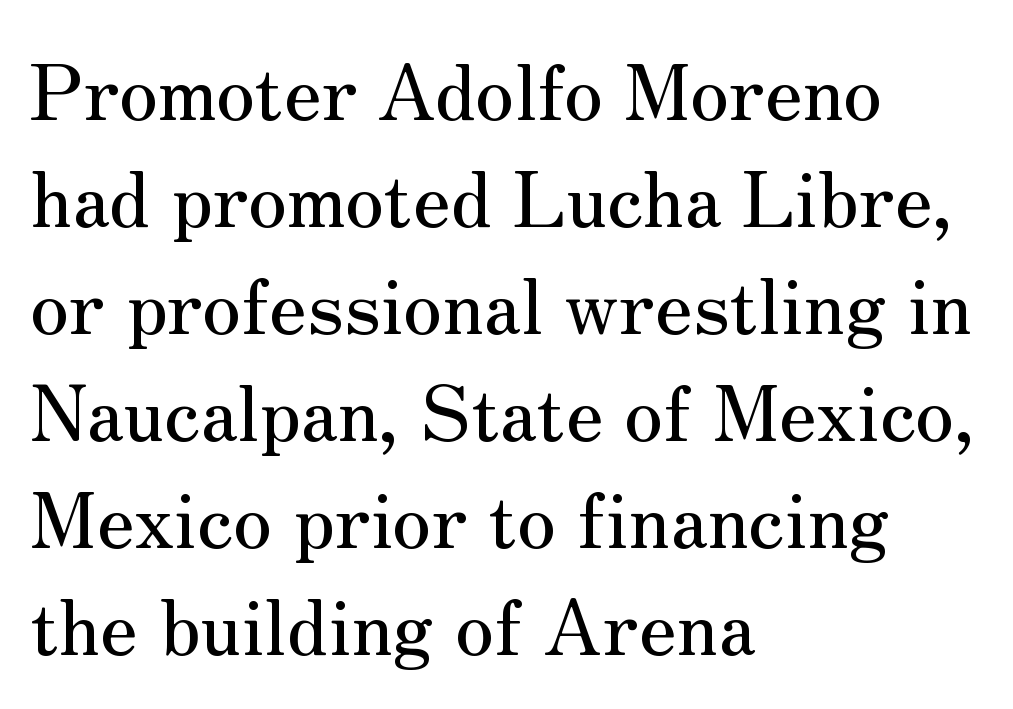
The image shows 77 px serif type, upright; set left-aligned, normal line spacing (1.39x), normal letter spacing, not underlined; medium stroke contrast and a small x-height.
